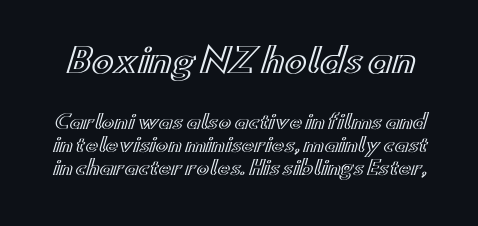
The image shows 33 px wide type; set line spacing 1.22x, normal letter spacing, not underlined; the first (top) block is 1.74x larger; a small x-height.
